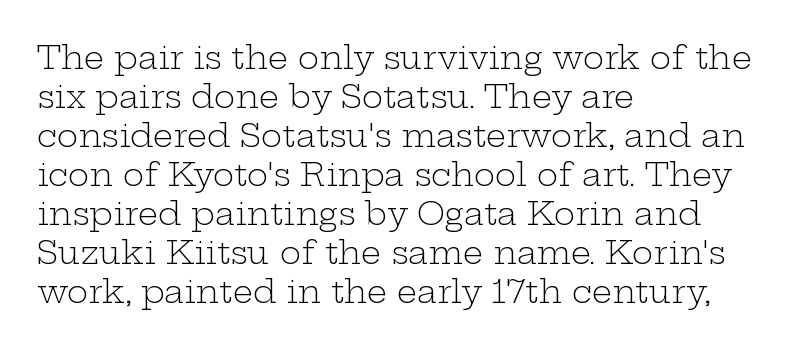
Weight: regular or lighter. Look at the bottom of the vertical strokes: they flare into serifs here. Typeset ragged right — the left edge is the straight one. Here the glyphs are tracked normally, forming tight word shapes. If you drew a line through each stem, it would be perfectly vertical.
